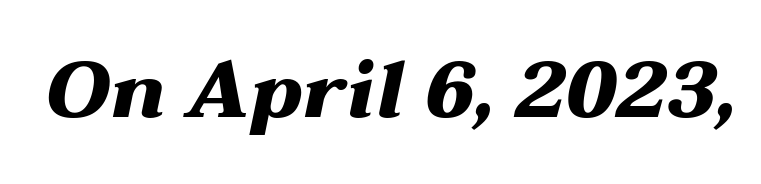
Q: Is the text bold? A: Yes.
Q: Is the text italic (slanted)? A: Yes, it leans right by about 12 degrees.
Q: Is the text underlined? A: No.
Q: Is the spacing between letters normal or unusually wide? A: Normal.
Q: Width (condensed, normal, or wide)? A: Wide.
Q: Stroke contrast? A: Medium.
Q: x-height? A: Medium.
Q: Monospaced? A: No.
